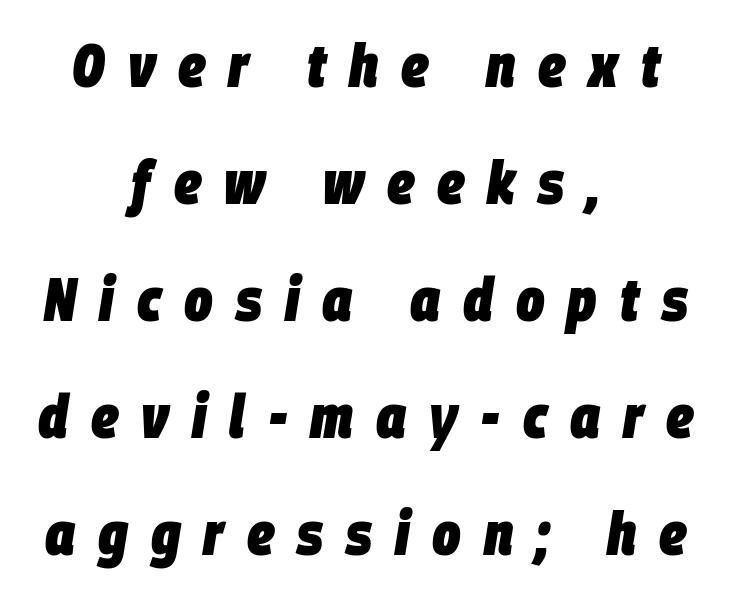
The image shows 60 px heavy, condensed type, italic (leaning right); set centered, loose line spacing (1.95x), unusually wide letter spacing (+0.38 em), not underlined; low stroke contrast and a large x-height.
